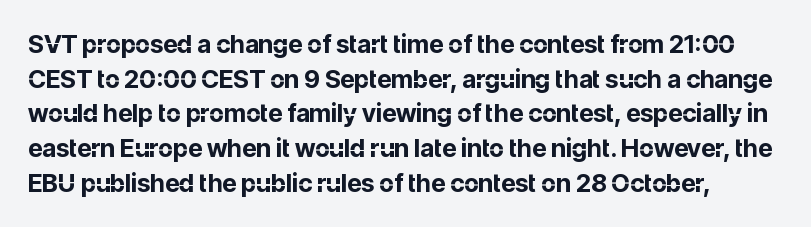
Q: Is the text bold? A: Yes.
Q: Is the text italic (slanted)? A: No, it is upright.
Q: Is the text underlined? A: No.
Q: Is the spacing between letters normal or unusually wide? A: Normal.
Q: Is the spacing between lines tight, normal or loose? A: Normal.
